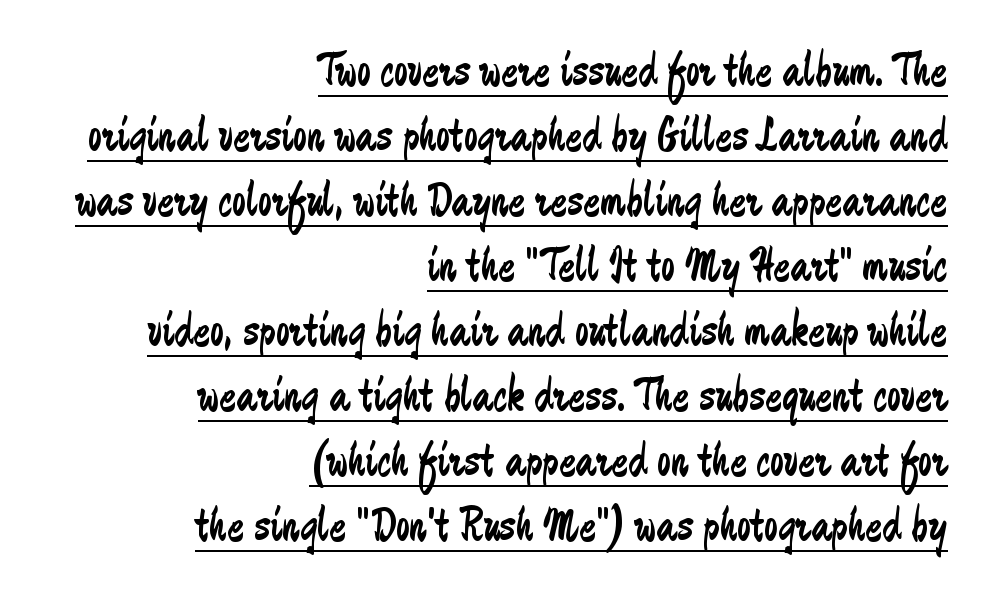
The image shows 50 px regular-weight, condensed sans-serif type; set right-aligned, normal line spacing (1.3x), normal letter spacing, underlined; low stroke contrast and a medium x-height.
